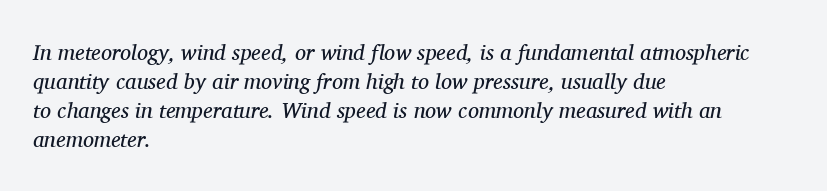
{"italic": "yes", "lean": "right", "slant_degrees": 11, "bold": "no", "underline": "no", "align": "left", "line_spacing": "normal", "line_spacing_ratio": 1.32, "letter_spacing": "normal", "letter_spacing_em": 0.0, "glyph_px": 22}
